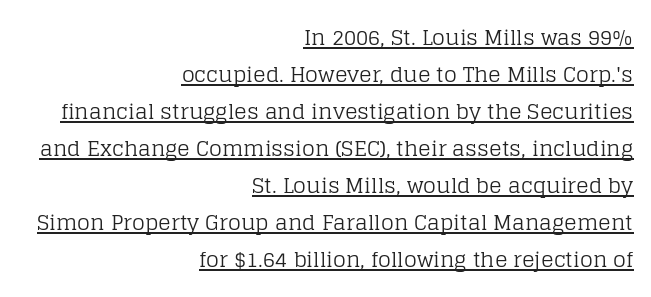
Q: Is the text bold? A: No.
Q: Is the text italic (slanted)? A: No, it is upright.
Q: Is the text underlined? A: Yes.
Q: How is the paragraph aligned? A: Right-aligned.
Q: Is the spacing between letters normal or unusually wide? A: Normal.
